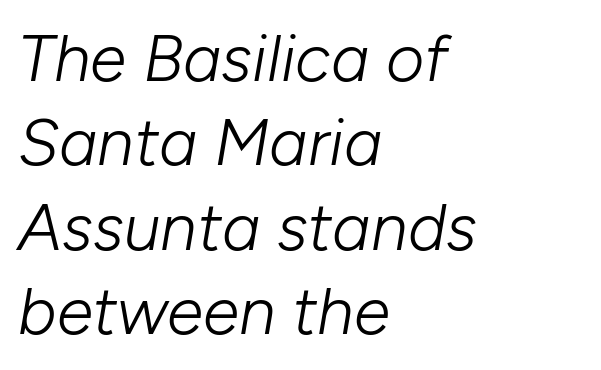
{"italic": "yes", "lean": "right", "slant_degrees": 10, "bold": "no", "weight": "light", "width": "normal", "stroke_contrast": "low", "x_height": "medium", "monospaced": "no", "underline": "no", "align": "left", "line_spacing": "normal", "line_spacing_ratio": 1.28, "letter_spacing": "normal", "letter_spacing_em": 0.0, "glyph_px": 66}
